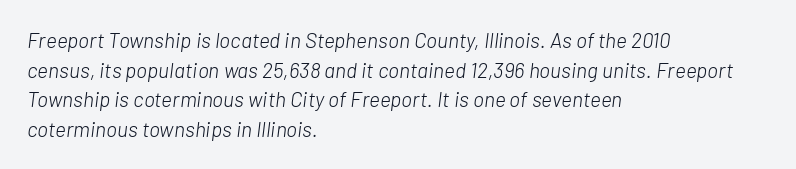
Q: Is the text bold? A: No.
Q: Is the text italic (slanted)? A: Yes, it leans right by about 7 degrees.
Q: Is the text underlined? A: No.
Q: How is the paragraph aligned? A: Left-aligned.
Q: Is the spacing between letters normal or unusually wide? A: Normal.
Q: Is the spacing between lines tight, normal or loose? A: Normal.
